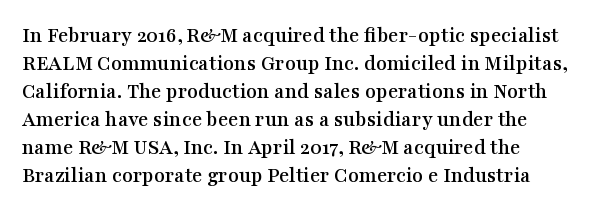
Q: Is the text italic (slanted)? A: No, it is upright.
Q: Is the text underlined? A: No.
Q: How is the paragraph aligned? A: Left-aligned.
Q: Is the spacing between letters normal or unusually wide? A: Normal.
Q: Is the spacing between lines tight, normal or loose? A: Normal.
